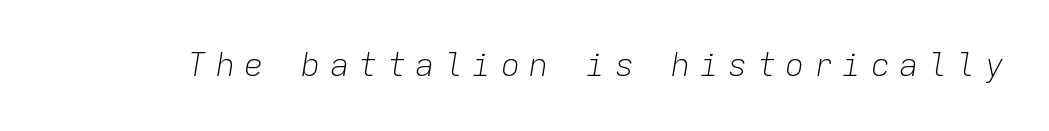
Q: Is the text bold? A: No.
Q: Is the text italic (slanted)? A: Yes, it leans right by about 9 degrees.
Q: Is the text underlined? A: No.
Q: Is the spacing between letters normal or unusually wide? A: Unusually wide.
Q: Width (condensed, normal, or wide)? A: Normal.
Q: Stroke contrast? A: Low.
Q: x-height? A: Medium.
Q: Monospaced? A: Yes.
